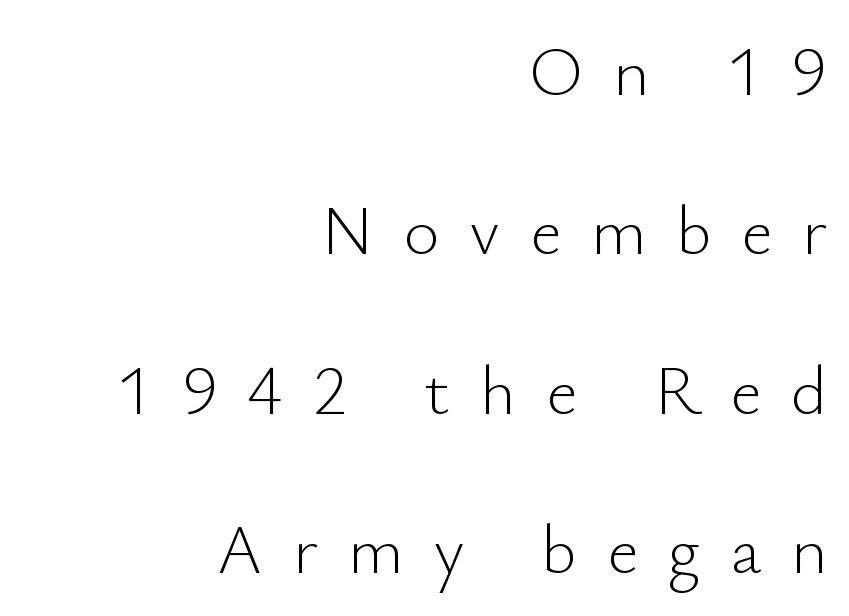
{"serif": "no", "italic": "no", "bold": "no", "weight": "light", "width": "normal", "stroke_contrast": "low", "x_height": "small", "monospaced": "no", "underline": "no", "align": "right", "line_spacing": "loose", "line_spacing_ratio": 2.31, "letter_spacing": "wide", "letter_spacing_em": 0.43, "glyph_px": 69}
